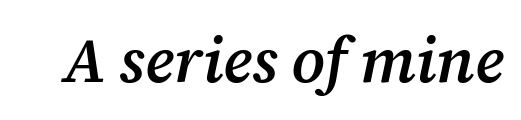
Q: Is the text bold? A: Semi-bold.
Q: Is the text italic (slanted)? A: Yes, it leans right by about 12 degrees.
Q: Is the typeface a serif or a sans-serif typeface? A: Serif.
Q: Is the text underlined? A: No.
Q: Is the spacing between letters normal or unusually wide? A: Normal.
Q: Width (condensed, normal, or wide)? A: Normal.
Q: Stroke contrast? A: Medium.
Q: x-height? A: Medium.
Q: Monospaced? A: No.
